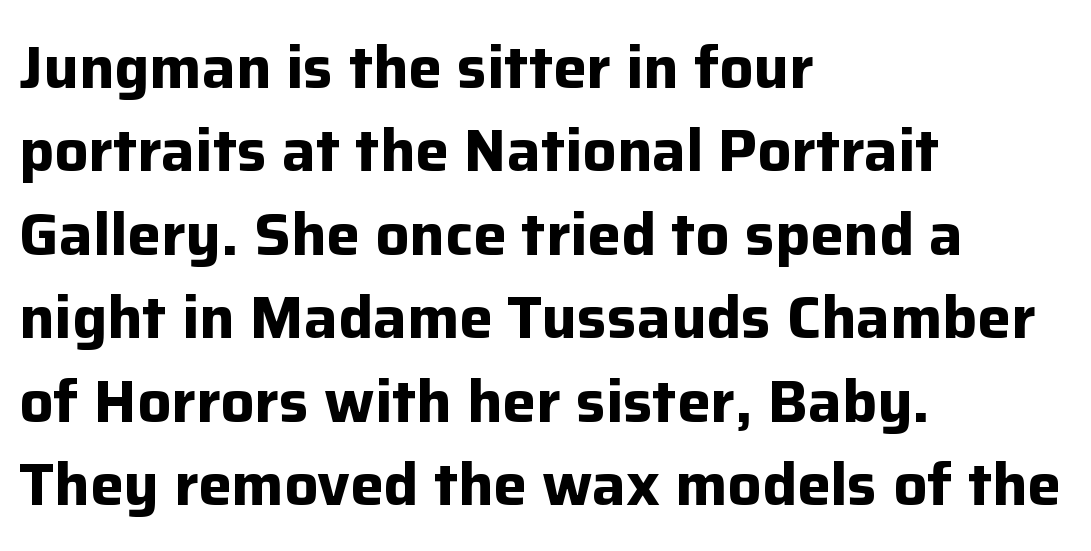
{"serif": "no", "italic": "no", "bold": "yes", "weight": "bold", "width": "normal", "stroke_contrast": "low", "x_height": "medium", "monospaced": "no", "underline": "no", "align": "left", "line_spacing": "normal", "line_spacing_ratio": 1.39, "letter_spacing": "normal", "letter_spacing_em": 0.0, "glyph_px": 60}
